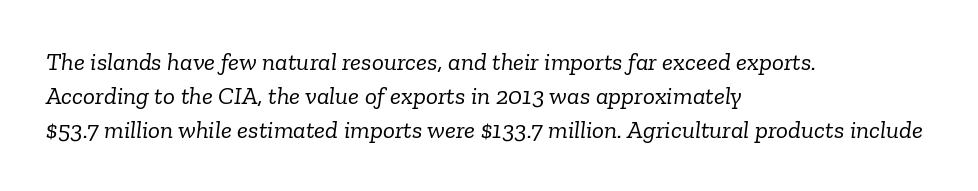
The image shows 25 px text type, italic (leaning right); set left-aligned, normal line spacing (1.36x), normal letter spacing, not underlined.
